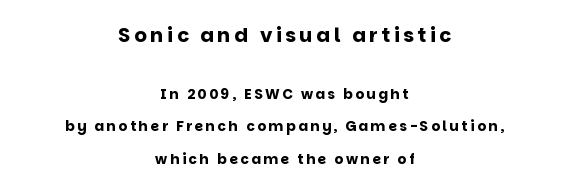
The image shows 20 px bold type, upright; set centered, loose line spacing (2.33x), not underlined; the first (top) block is 1.43x larger.
